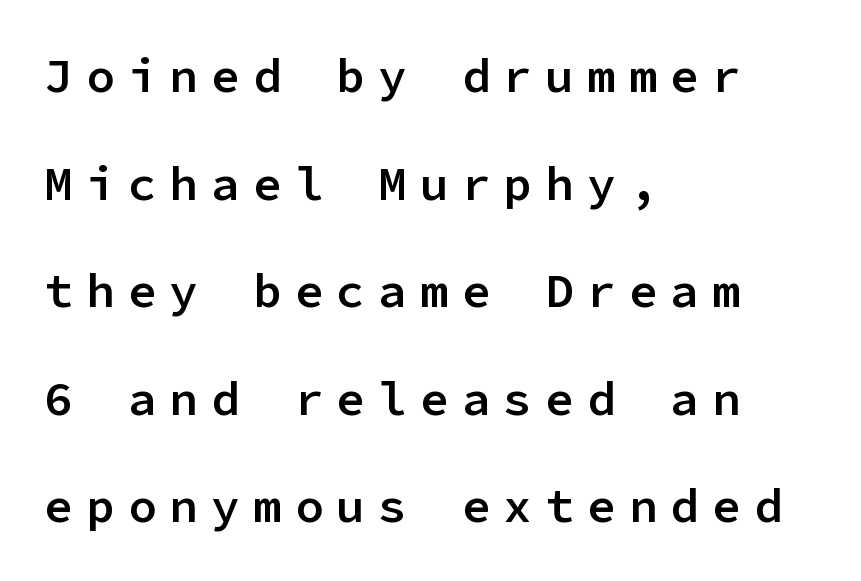
The image shows 48 px semibold sans-serif type, upright, monospaced; set left-aligned, loose line spacing (2.24x), unusually wide letter spacing (+0.27 em), not underlined; low stroke contrast and a medium x-height.
